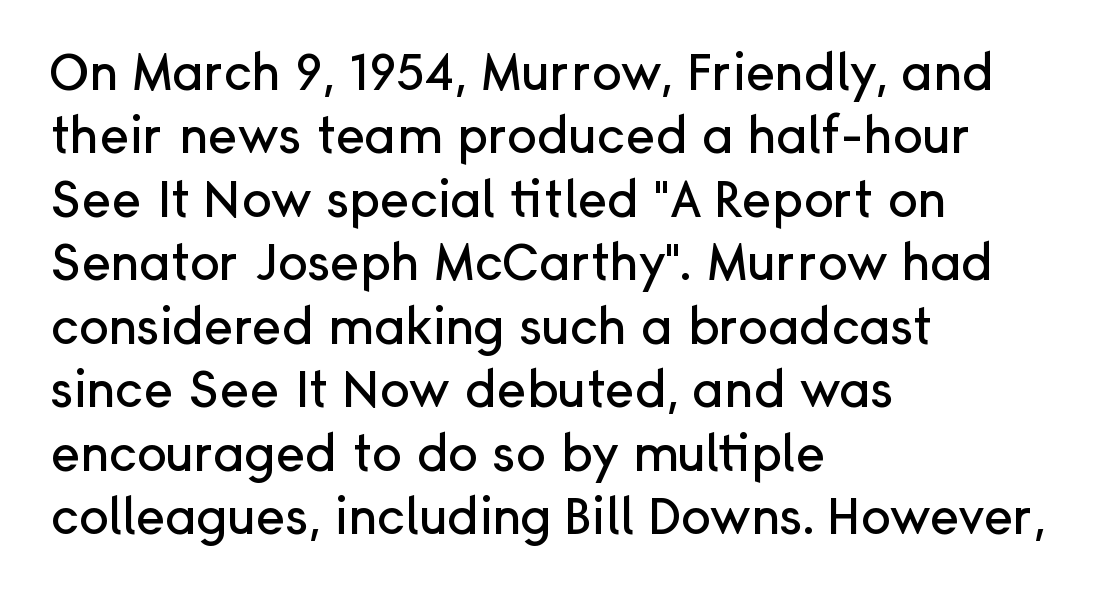
The image shows 50 px sans-serif type, upright; set left-aligned, normal line spacing (1.27x), normal letter spacing, not underlined; low stroke contrast and a medium x-height.
